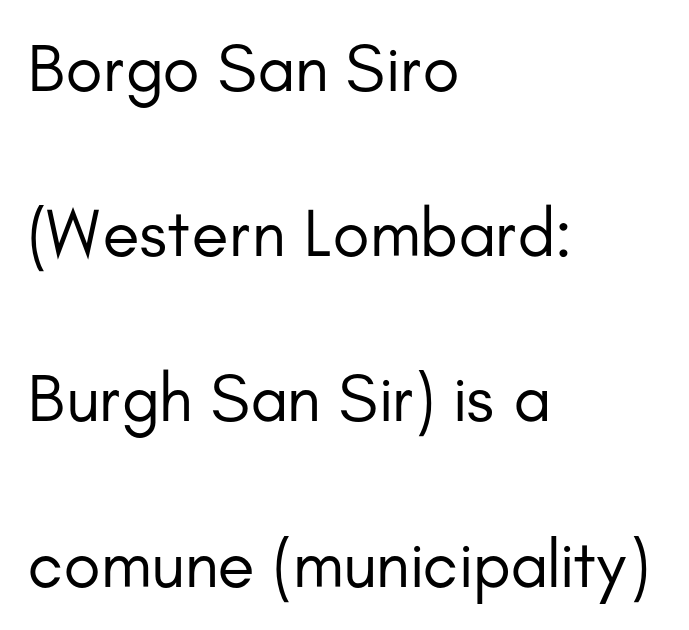
The image shows 68 px regular-weight sans-serif type, upright; set left-aligned, loose line spacing (2.43x), normal letter spacing, not underlined; low stroke contrast and a small x-height.
